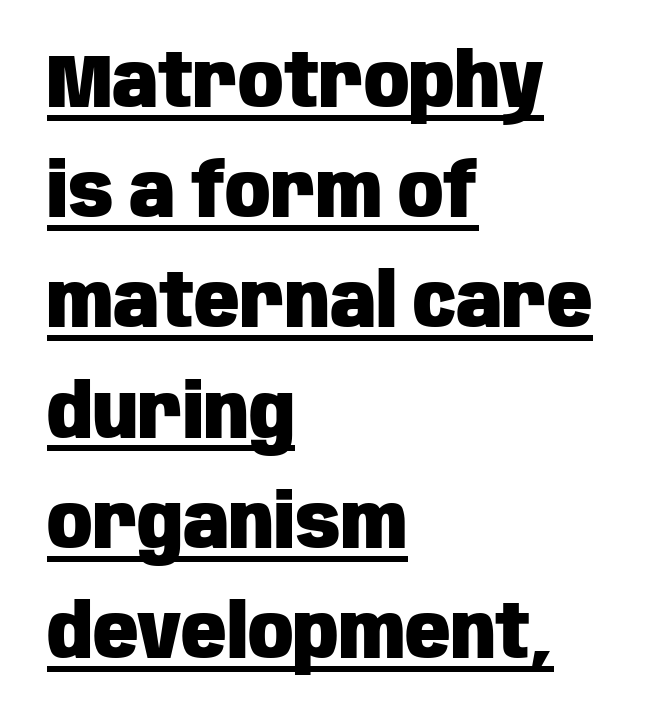
The image shows 75 px heavy, condensed sans-serif type, upright; set left-aligned, normal line spacing (1.47x), normal letter spacing, underlined; low stroke contrast and a large x-height.
